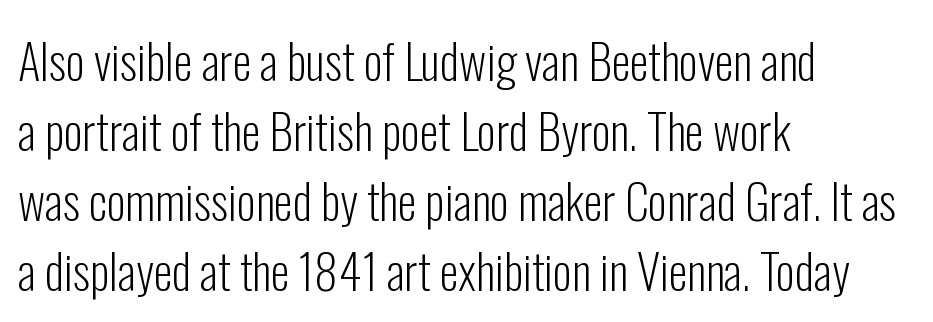
Is the letter spacing exaggerated? No — it looks like the ordinary default. These lines sit exactly where default settings would place them. These lines are composed in type without serifs. Every character sits straight up, as roman type does. Horizontal alignment here is leftward, the default for most running prose. Underline: absent.
